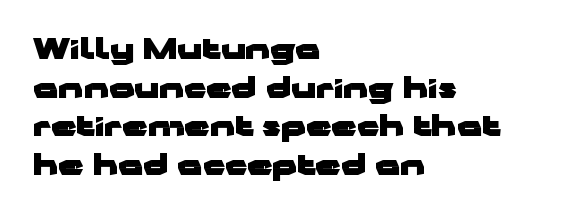
Posture: upright roman. Bare-footed words on every line. Here the designer chose a conventional face with non-uniform glyph widths. The rows are spaced the way most documents space them. The glyphs in this specimen are sans serif. The paragraph has a hard left edge and a soft right edge.
